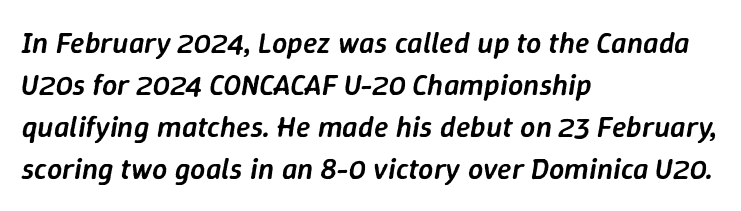
{"italic": "yes", "lean": "right", "slant_degrees": 9, "bold": "semi", "weight": "semibold", "width": "normal", "stroke_contrast": "low", "x_height": "medium", "monospaced": "no", "underline": "no", "align": "left", "line_spacing": "normal", "line_spacing_ratio": 1.4, "letter_spacing": "normal", "letter_spacing_em": 0.0, "glyph_px": 30}
